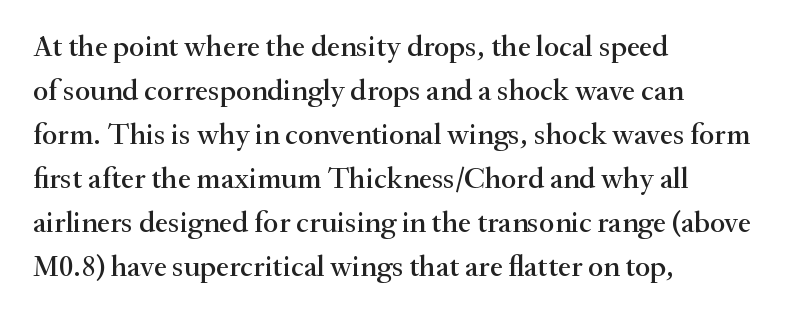
Q: Is the text italic (slanted)? A: No, it is upright.
Q: Is the typeface a serif or a sans-serif typeface? A: Serif.
Q: Is the text underlined? A: No.
Q: How is the paragraph aligned? A: Left-aligned.
Q: Is the spacing between letters normal or unusually wide? A: Normal.
Q: Is the spacing between lines tight, normal or loose? A: Normal.
Q: Width (condensed, normal, or wide)? A: Normal.
Q: Stroke contrast? A: Medium.
Q: x-height? A: Small.
Q: Monospaced? A: No.
